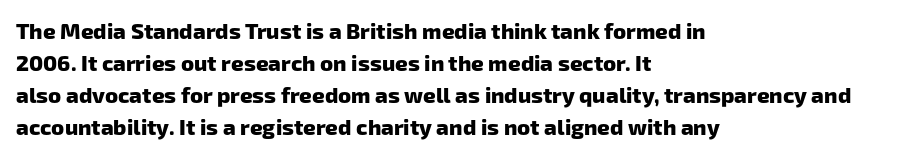
The image shows 22 px bold type; set left-aligned, normal line spacing (1.46x), normal letter spacing, not underlined.
